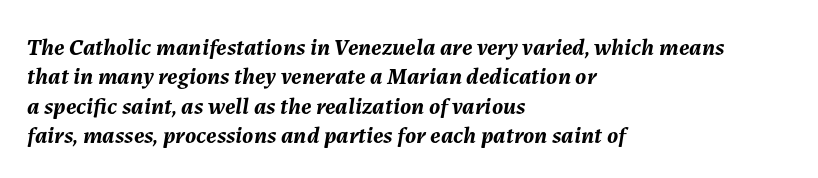
The image shows 24 px bold type, italic (leaning right); set left-aligned, line spacing 1.22x, normal letter spacing, not underlined.
